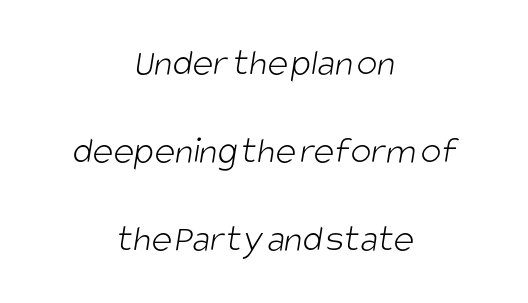
Q: Is the text bold? A: No.
Q: Is the typeface a serif or a sans-serif typeface? A: Sans-serif.
Q: Is the text underlined? A: No.
Q: How is the paragraph aligned? A: Centered.
Q: Is the spacing between letters normal or unusually wide? A: Normal.
Q: Is the spacing between lines tight, normal or loose? A: Loose.
Q: Width (condensed, normal, or wide)? A: Condensed.
Q: Stroke contrast? A: Low.
Q: x-height? A: Large.
Q: Monospaced? A: No.
